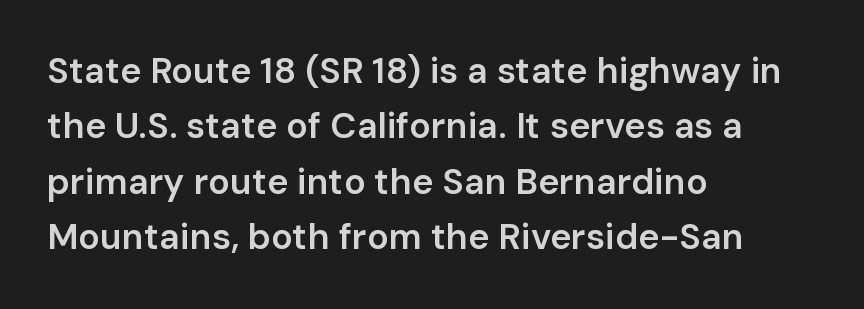
{"serif": "no", "italic": "no", "bold": "semi", "weight": "semibold", "width": "normal", "stroke_contrast": "low", "x_height": "medium", "monospaced": "no", "underline": "no", "align": "left", "line_spacing": "normal", "line_spacing_ratio": 1.54, "letter_spacing": "normal", "letter_spacing_em": 0.0, "glyph_px": 36}
